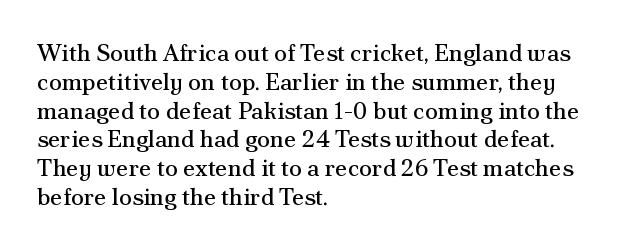
Q: Is the text bold? A: No.
Q: Is the text italic (slanted)? A: No, it is upright.
Q: Is the text underlined? A: No.
Q: How is the paragraph aligned? A: Left-aligned.
Q: Is the spacing between letters normal or unusually wide? A: Normal.
